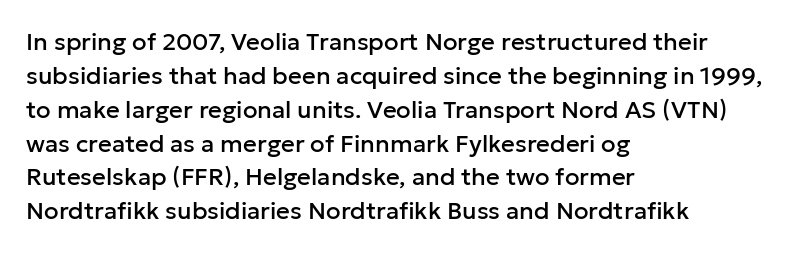
The image shows 24 px text type, upright; set left-aligned, normal line spacing (1.41x), normal letter spacing, not underlined.
